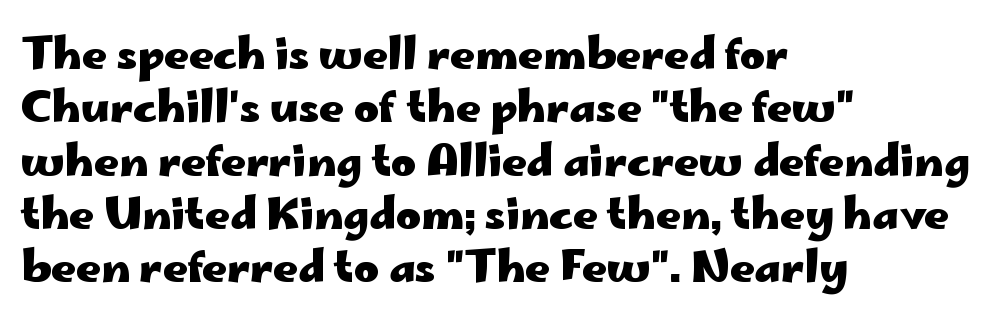
Q: Is the text bold? A: Yes.
Q: Is the text italic (slanted)? A: No, it is upright.
Q: Is the typeface a serif or a sans-serif typeface? A: Sans-serif.
Q: Is the text underlined? A: No.
Q: How is the paragraph aligned? A: Left-aligned.
Q: Is the spacing between letters normal or unusually wide? A: Normal.
Q: Width (condensed, normal, or wide)? A: Wide.
Q: Stroke contrast? A: Low.
Q: x-height? A: Small.
Q: Monospaced? A: No.
